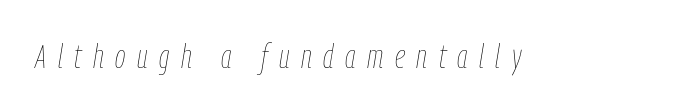
{"italic": "yes", "lean": "right", "slant_degrees": 9, "bold": "no", "weight": "thin", "width": "condensed", "stroke_contrast": "low", "x_height": "medium", "monospaced": "no", "underline": "no", "letter_spacing": "wide", "letter_spacing_em": 0.34, "glyph_px": 34}
